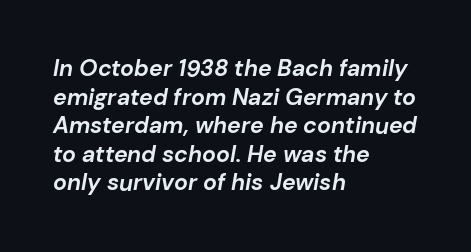
The image shows 23 px bold type, italic (leaning right); set left-aligned, line spacing 1.24x, normal letter spacing, not underlined.
